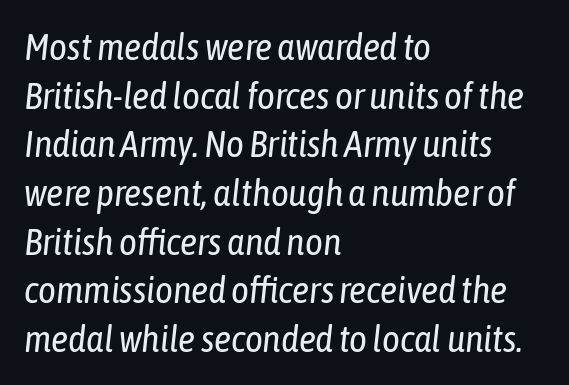
You could not count columns in this text — the font is proportionally spaced. Descender tails drop into unmarked territory. The lines sit at an ordinary, default distance from one another. A classic flush-left, rag-right setting is used for this passage. The font's italic variant was chosen for this text.
